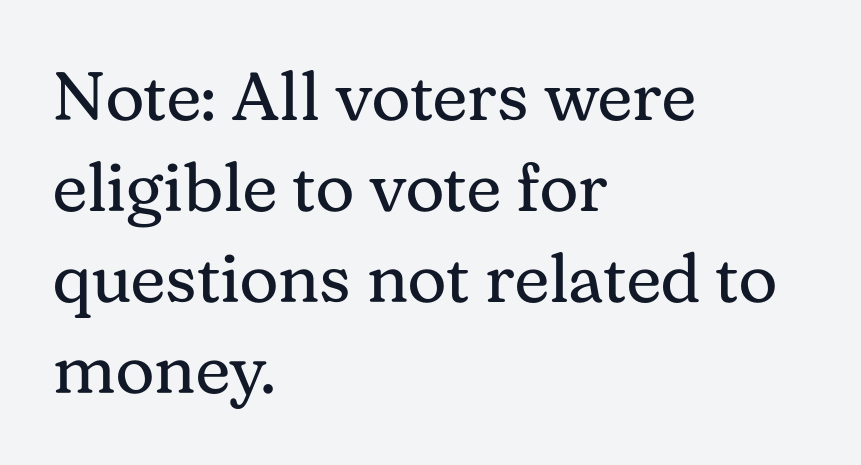
Q: Is the text bold? A: No.
Q: Is the text italic (slanted)? A: No, it is upright.
Q: Is the typeface a serif or a sans-serif typeface? A: Serif.
Q: Is the text underlined? A: No.
Q: How is the paragraph aligned? A: Left-aligned.
Q: Is the spacing between letters normal or unusually wide? A: Normal.
Q: Is the spacing between lines tight, normal or loose? A: Normal.
Q: Width (condensed, normal, or wide)? A: Normal.
Q: Stroke contrast? A: Medium.
Q: x-height? A: Medium.
Q: Monospaced? A: No.
